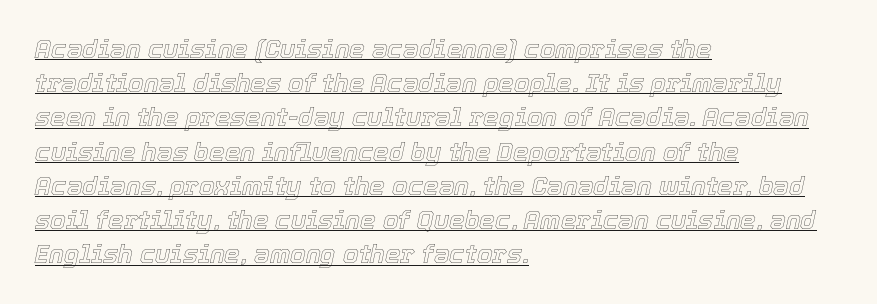
Each line starts at the same left margin while the right side varies. Rows of type keep a routine distance in the vertical direction. A baseline rule has been typeset under these characters. Would a proofreader flag this as italicized? Yes.
